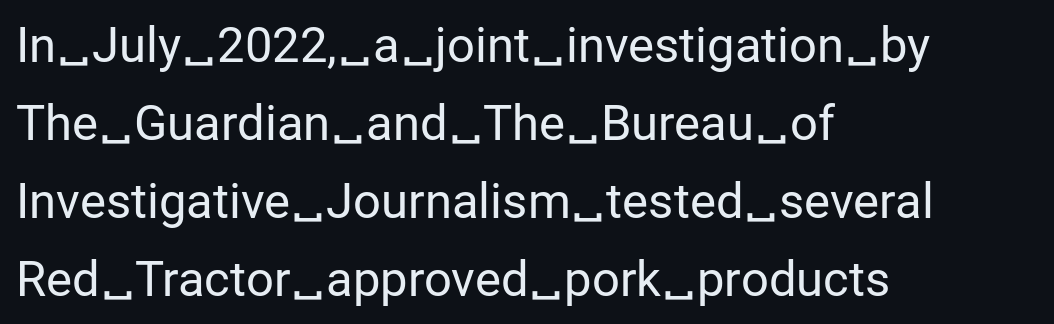
Think standard paragraph weight, or any step lighter than that. The space directly below the letters is spotless. Spacing verdict: proportional, widths tailored to each character. If you drew a line through each stem, it would be perfectly vertical.
